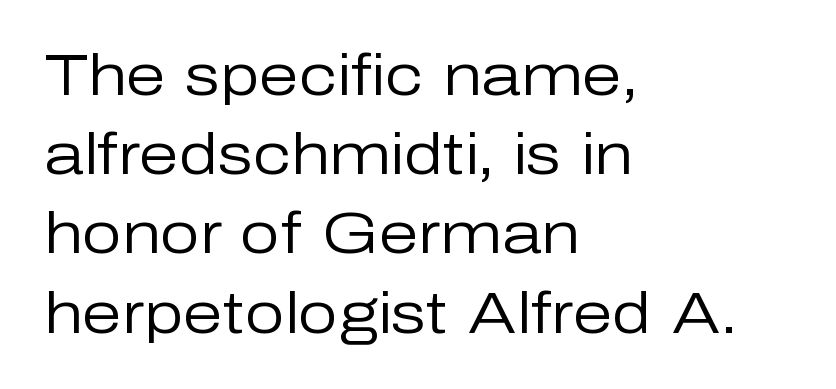
{"serif": "no", "italic": "no", "bold": "no", "weight": "regular", "width": "normal", "stroke_contrast": "low", "x_height": "medium", "monospaced": "no", "underline": "no", "align": "left", "line_spacing": "normal", "line_spacing_ratio": 1.39, "letter_spacing": "normal", "letter_spacing_em": 0.0, "glyph_px": 57}
